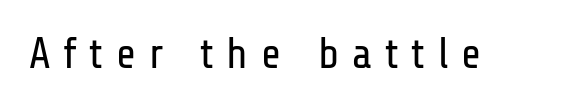
Q: Is the text bold? A: No.
Q: Is the text italic (slanted)? A: No, it is upright.
Q: Is the typeface a serif or a sans-serif typeface? A: Sans-serif.
Q: Is the text underlined? A: No.
Q: Is the spacing between letters normal or unusually wide? A: Unusually wide.
Q: Width (condensed, normal, or wide)? A: Condensed.
Q: Stroke contrast? A: Low.
Q: x-height? A: Medium.
Q: Monospaced? A: No.
